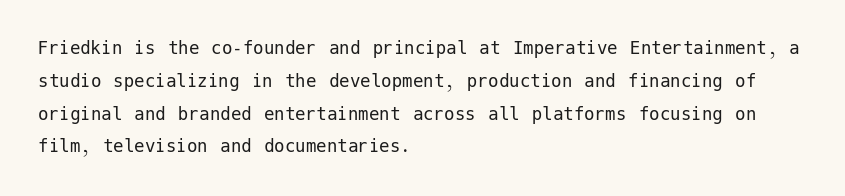
The image shows 21 px text type, upright; set left-aligned, normal line spacing (1.56x), normal letter spacing, not underlined.
